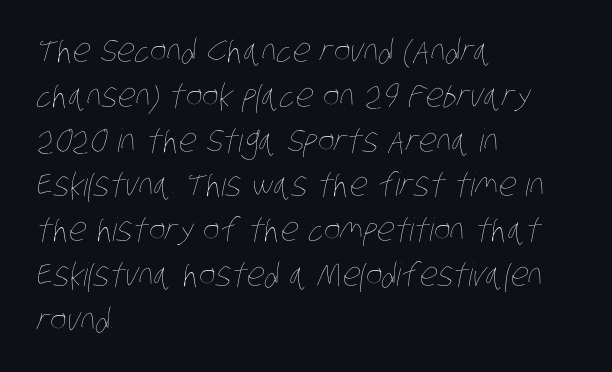
The image shows 32 px thin, condensed type; set left-aligned, normal line spacing (1.4x), normal letter spacing, not underlined; low stroke contrast and a large x-height.
